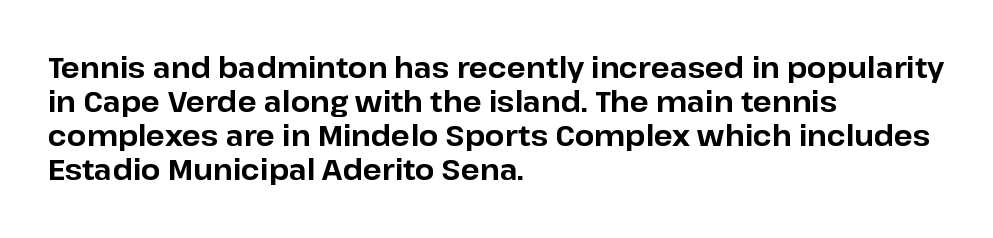
The image shows 28 px bold sans-serif type, upright; set left-aligned, line spacing 1.22x, normal letter spacing, not underlined; low stroke contrast and a medium x-height.
